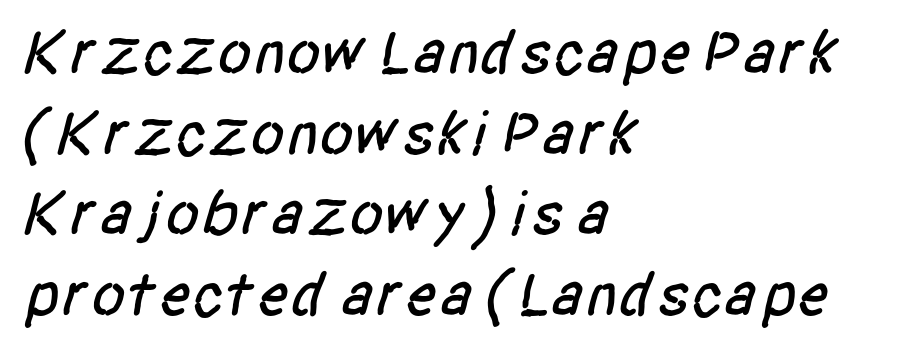
Do the characters align in a grid? No, the font is proportional. The paragraph shown leans on its left margin. Note: no serifs on the glyphs. Compared with typical body copy, the letter spacing here is the same. Check the space under the baseline: it is left empty.
